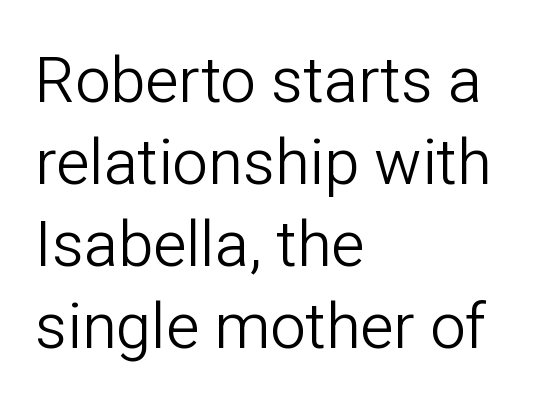
{"serif": "no", "italic": "no", "bold": "no", "weight": "light", "width": "normal", "stroke_contrast": "low", "x_height": "medium", "monospaced": "no", "underline": "no", "align": "left", "line_spacing": "normal", "line_spacing_ratio": 1.3, "letter_spacing": "normal", "letter_spacing_em": 0.0, "glyph_px": 63}
